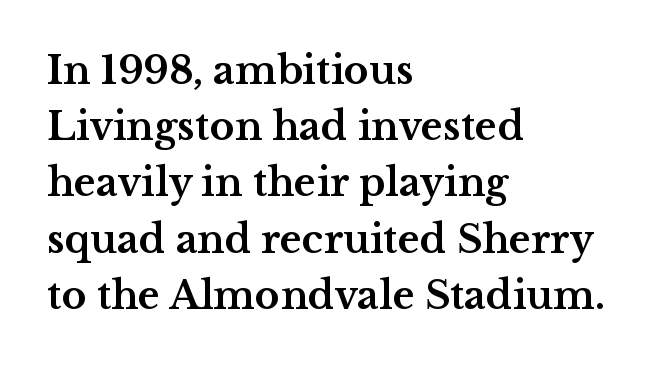
The image shows 38 px bold, wide serif type, upright; set left-aligned, normal line spacing (1.48x), normal letter spacing, not underlined; medium stroke contrast and a medium x-height.
